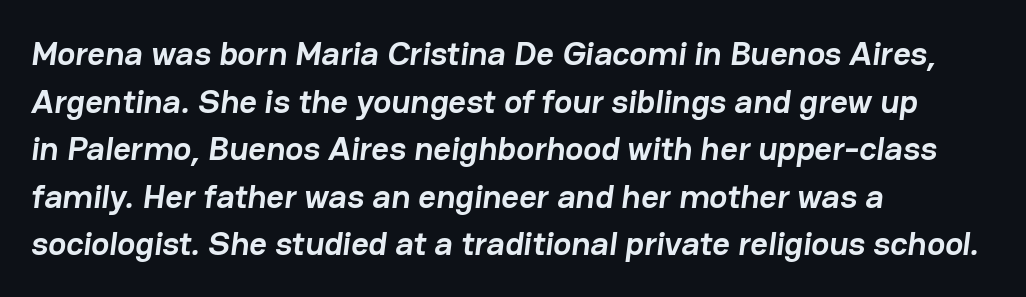
Q: Is the text bold? A: Yes.
Q: Is the typeface a serif or a sans-serif typeface? A: Sans-serif.
Q: Is the text underlined? A: No.
Q: How is the paragraph aligned? A: Left-aligned.
Q: Is the spacing between letters normal or unusually wide? A: Normal.
Q: Is the spacing between lines tight, normal or loose? A: Normal.
Q: Width (condensed, normal, or wide)? A: Normal.
Q: Stroke contrast? A: Low.
Q: x-height? A: Medium.
Q: Monospaced? A: No.
